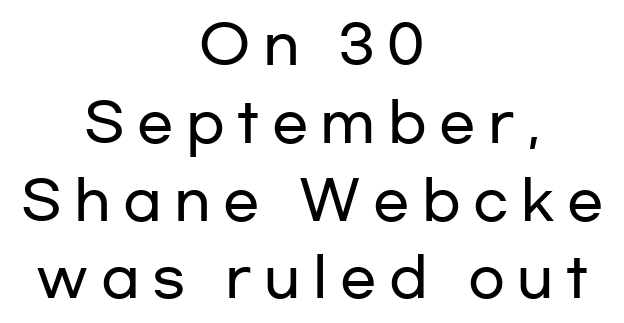
The image shows 54 px wide sans-serif type, upright; set centered, normal line spacing (1.44x), unusually wide letter spacing (+0.23 em), not underlined; low stroke contrast and a medium x-height.
